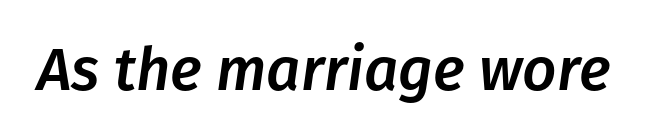
Compared with ordinary roman type, these characters are visibly tilted. Spacing verdict: proportional, widths tailored to each character. No word sits above an underline. Glyph-to-glyph distance matches everyday printed text.
